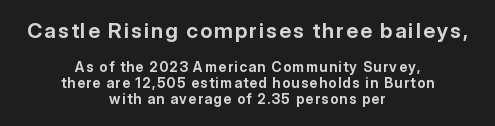
The specimen reads as upright at a glance. The lines are packed closely together with very little leading. The specimen omits any rule beneath the text block's lines. Centered paragraph, ragged on both sides.
